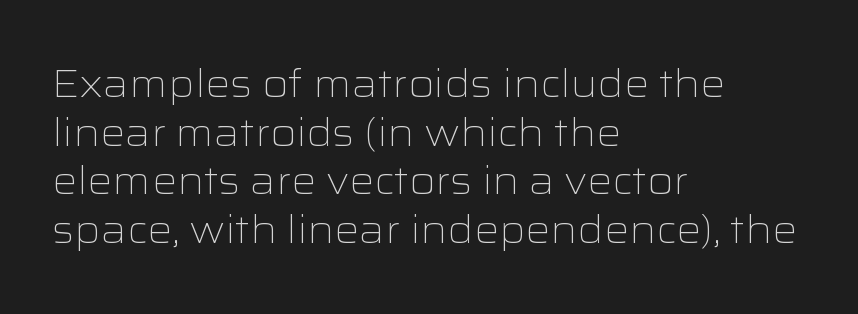
Q: Is the text bold? A: No.
Q: Is the text italic (slanted)? A: No, it is upright.
Q: Is the typeface a serif or a sans-serif typeface? A: Sans-serif.
Q: Is the text underlined? A: No.
Q: How is the paragraph aligned? A: Left-aligned.
Q: Is the spacing between letters normal or unusually wide? A: Normal.
Q: Is the spacing between lines tight, normal or loose? A: Normal.
Q: Width (condensed, normal, or wide)? A: Wide.
Q: Stroke contrast? A: Low.
Q: x-height? A: Medium.
Q: Monospaced? A: No.
